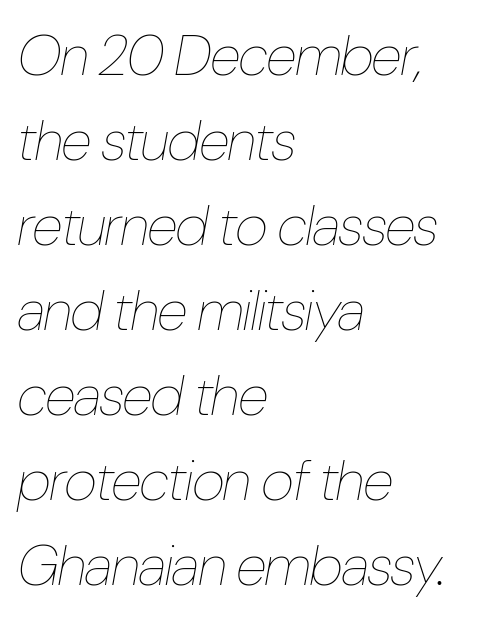
The image shows 57 px thin, condensed type, italic (leaning right); set left-aligned, normal line spacing (1.49x), normal letter spacing, not underlined; low stroke contrast and a medium x-height.
